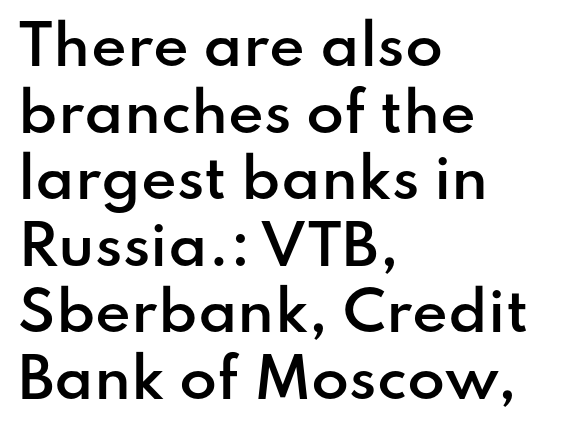
The image shows 55 px semibold sans-serif type, upright; set left-aligned, line spacing 1.21x, normal letter spacing, not underlined; low stroke contrast and a small x-height.
